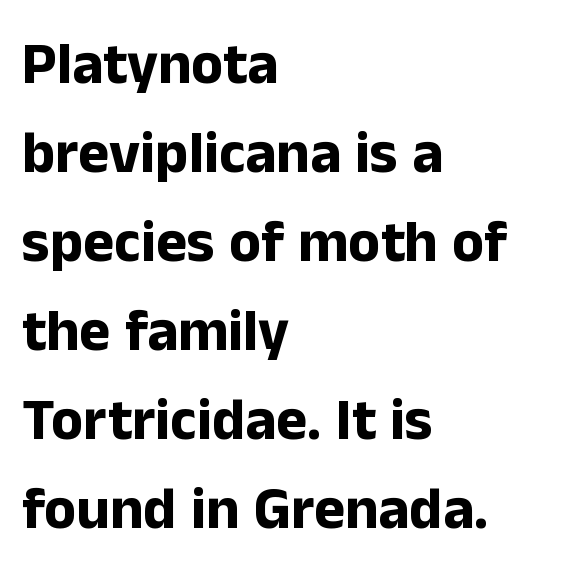
The gap between lines stays unmarked. The characters look thick and weighty, a clear bold. Every character sits straight up, as roman type does. The letters carry no serifs — their stems end cleanly without finishing strokes. These lines are rendered in a variable-pitch font. Does the leading feel generous? No, just average.
